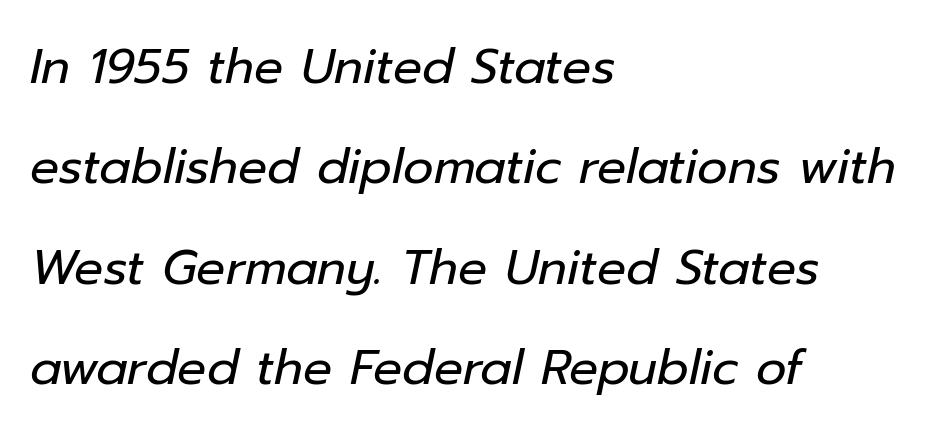
The image shows 48 px regular-weight type, italic (leaning right); set left-aligned, loose line spacing (2.09x), normal letter spacing, not underlined; low stroke contrast and a medium x-height.
